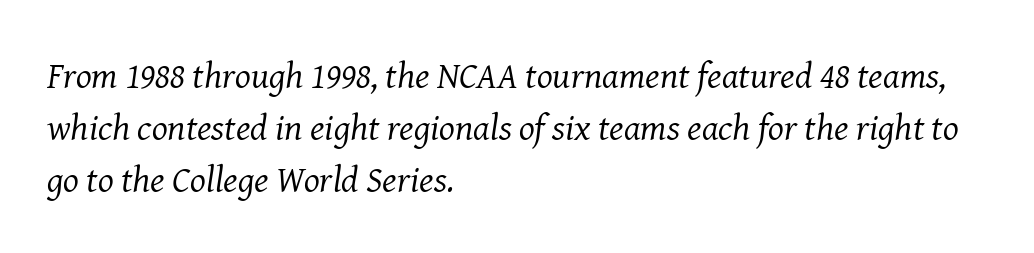
Q: Is the text bold? A: No.
Q: Is the text italic (slanted)? A: Yes, it leans right by about 8 degrees.
Q: Is the typeface a serif or a sans-serif typeface? A: Serif.
Q: Is the text underlined? A: No.
Q: How is the paragraph aligned? A: Left-aligned.
Q: Is the spacing between letters normal or unusually wide? A: Normal.
Q: Is the spacing between lines tight, normal or loose? A: Normal.
Q: Width (condensed, normal, or wide)? A: Normal.
Q: Stroke contrast? A: Medium.
Q: x-height? A: Medium.
Q: Monospaced? A: No.
